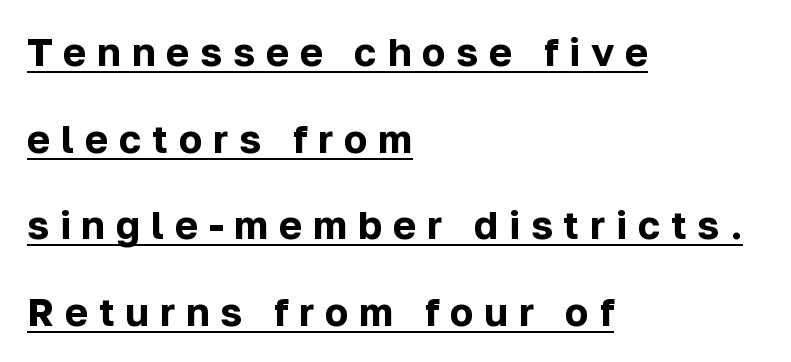
Q: Is the text bold? A: Yes.
Q: Is the text italic (slanted)? A: No, it is upright.
Q: Is the typeface a serif or a sans-serif typeface? A: Sans-serif.
Q: Is the text underlined? A: Yes.
Q: How is the paragraph aligned? A: Left-aligned.
Q: Is the spacing between letters normal or unusually wide? A: Unusually wide.
Q: Is the spacing between lines tight, normal or loose? A: Loose.
Q: Width (condensed, normal, or wide)? A: Normal.
Q: Stroke contrast? A: Low.
Q: x-height? A: Medium.
Q: Monospaced? A: No.
